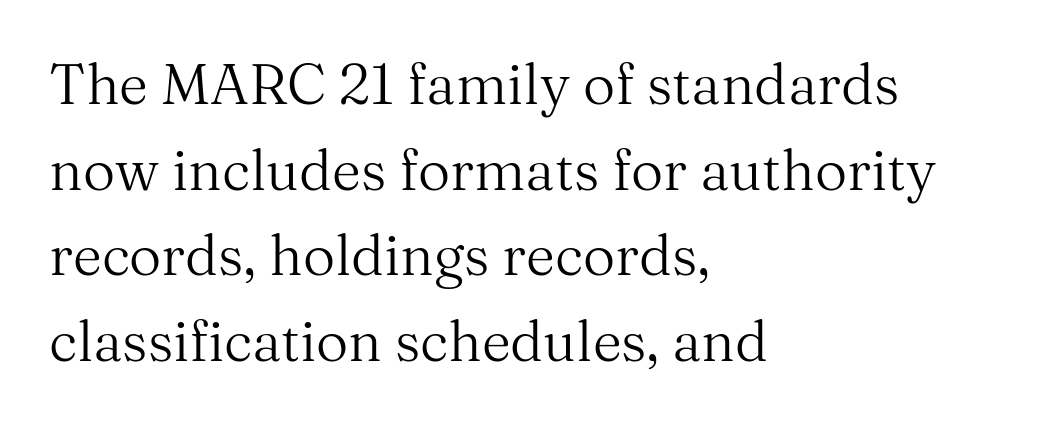
Q: Is the text bold? A: No.
Q: Is the text italic (slanted)? A: No, it is upright.
Q: Is the typeface a serif or a sans-serif typeface? A: Serif.
Q: Is the text underlined? A: No.
Q: How is the paragraph aligned? A: Left-aligned.
Q: Is the spacing between letters normal or unusually wide? A: Normal.
Q: Is the spacing between lines tight, normal or loose? A: Normal.
Q: Width (condensed, normal, or wide)? A: Normal.
Q: Stroke contrast? A: Medium.
Q: x-height? A: Medium.
Q: Monospaced? A: No.
